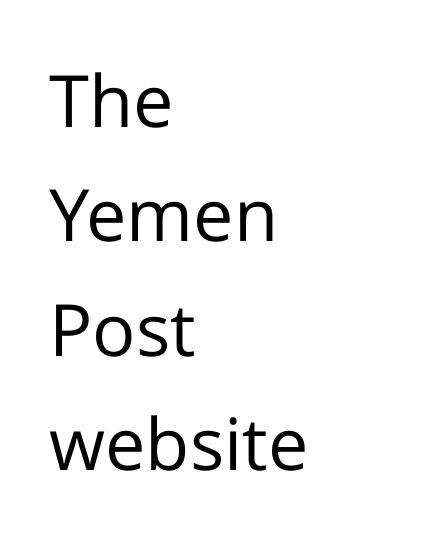
Unbolded letterforms with no extra heft. Rendered with straight, roman letterforms. The setting favours the left margin, as ordinary paragraphs usually do. The designer left line spacing at the default. The passage shown is typed in a proportional face where columns would drift.
